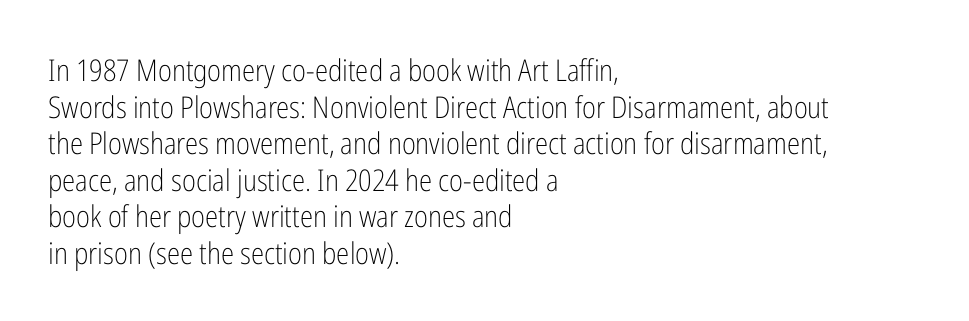
The image shows 30 px light, condensed sans-serif type, upright; set left-aligned, line spacing 1.22x, normal letter spacing, not underlined; low stroke contrast and a medium x-height.
